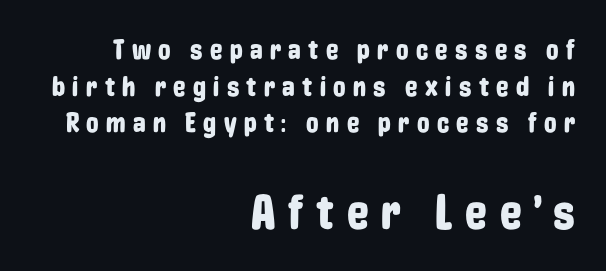
{"serif": "no", "italic": "no", "width": "condensed", "stroke_contrast": "low", "x_height": "medium", "monospaced": "no", "underline": "no", "align": "right", "line_spacing": "normal", "line_spacing_ratio": 1.31, "letter_spacing": "wide", "letter_spacing_em": 0.26, "larger_block": "second", "size_ratio": 1.75, "glyph_px": 49}
